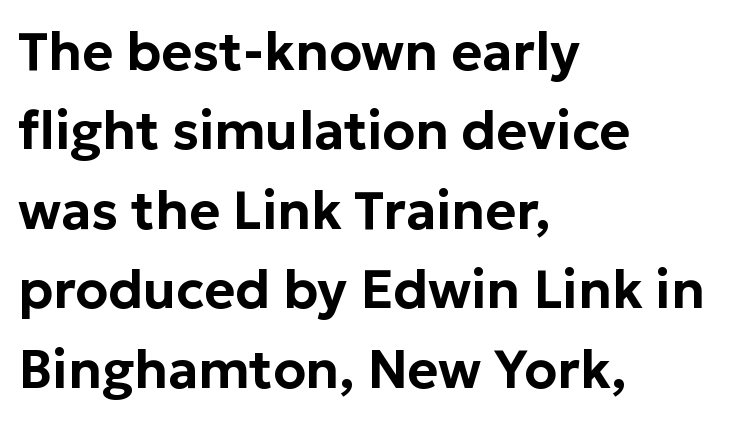
The image shows 53 px sans-serif type, upright; set left-aligned, normal line spacing (1.5x), normal letter spacing, not underlined; low stroke contrast and a medium x-height.
